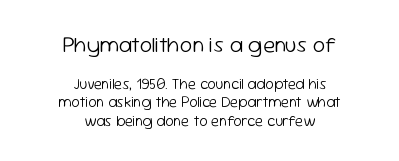
Caption: upper text group enlarged, lower text group reduced. Is the stroke heavy? The answer is a plain regular-or-lighter. This rendering features lettering with no underline. Quick note: not italic, upright.
